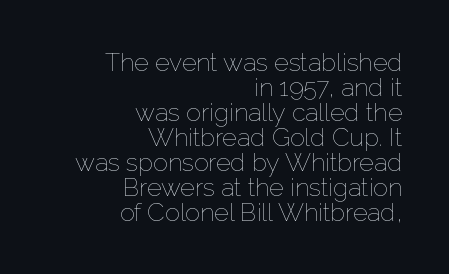
Q: Is the text bold? A: No.
Q: Is the text italic (slanted)? A: No, it is upright.
Q: Is the text underlined? A: No.
Q: How is the paragraph aligned? A: Right-aligned.
Q: Is the spacing between letters normal or unusually wide? A: Normal.
Q: Is the spacing between lines tight, normal or loose? A: Tight.
